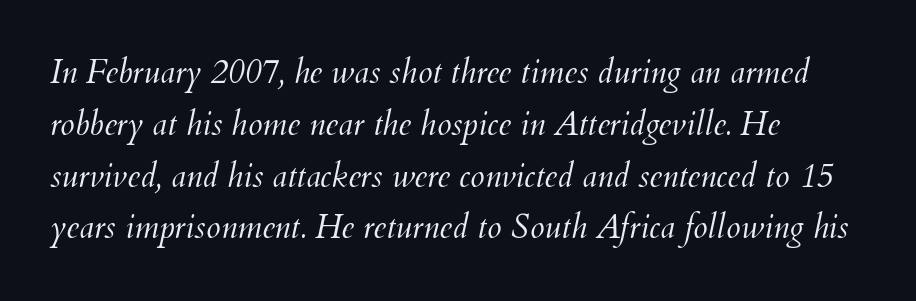
Q: Is the text bold? A: No.
Q: Is the text italic (slanted)? A: Yes, it leans right by about 12 degrees.
Q: Is the text underlined? A: No.
Q: How is the paragraph aligned? A: Left-aligned.
Q: Is the spacing between letters normal or unusually wide? A: Normal.
Q: Is the spacing between lines tight, normal or loose? A: Normal.
Q: Width (condensed, normal, or wide)? A: Normal.
Q: Stroke contrast? A: Medium.
Q: x-height? A: Small.
Q: Monospaced? A: No.
